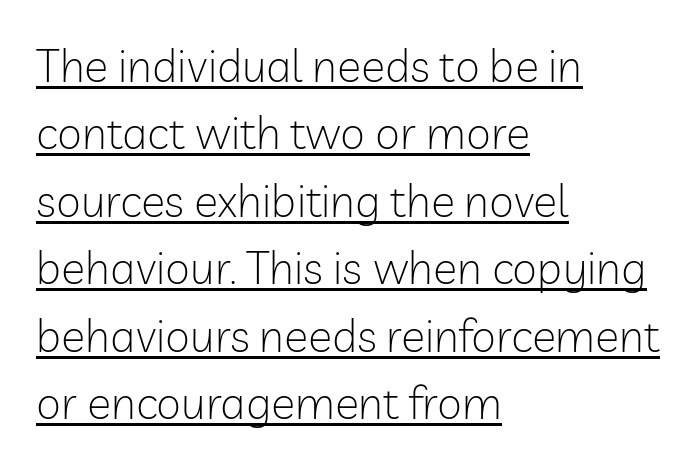
{"serif": "no", "italic": "no", "bold": "no", "weight": "light", "width": "normal", "stroke_contrast": "low", "x_height": "medium", "monospaced": "no", "underline": "yes", "align": "left", "line_spacing": "normal", "line_spacing_ratio": 1.5, "letter_spacing": "normal", "letter_spacing_em": 0.0, "glyph_px": 45}
